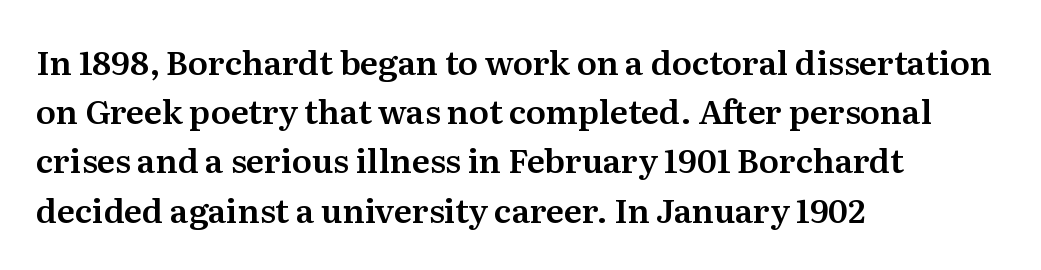
The image shows 33 px serif type, upright; set left-aligned, normal line spacing (1.49x), normal letter spacing, not underlined; medium stroke contrast and a medium x-height.
